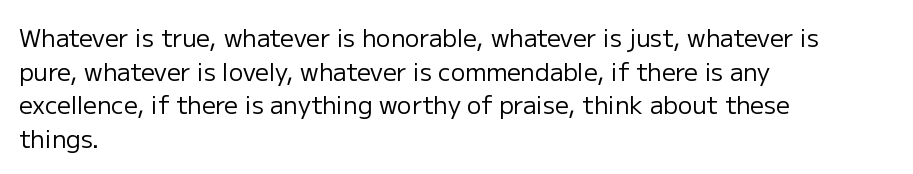
Q: Is the text bold? A: No.
Q: Is the text italic (slanted)? A: No, it is upright.
Q: Is the text underlined? A: No.
Q: How is the paragraph aligned? A: Left-aligned.
Q: Is the spacing between letters normal or unusually wide? A: Normal.
Q: Is the spacing between lines tight, normal or loose? A: Normal.
